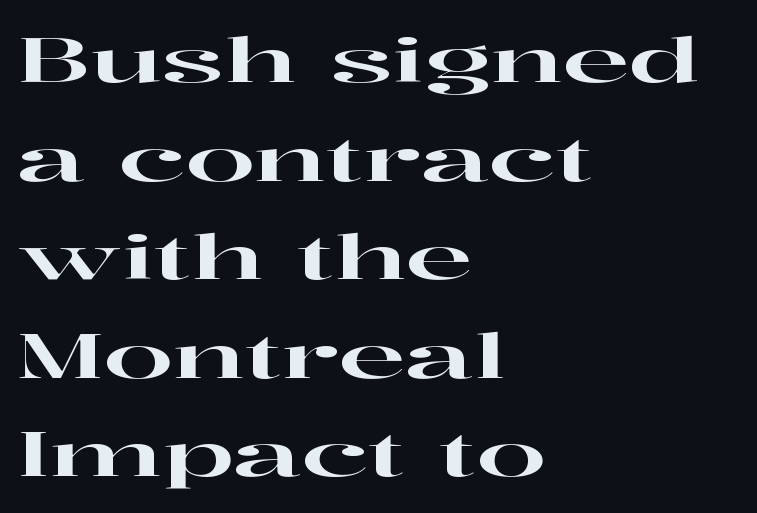
The rendering uses a moderate line-height, typical for paragraphs. Reading down the block, your eye returns to a fixed left position each line. Rendered with straight, roman letterforms. You could not count columns in this text — the font is proportionally spaced.
